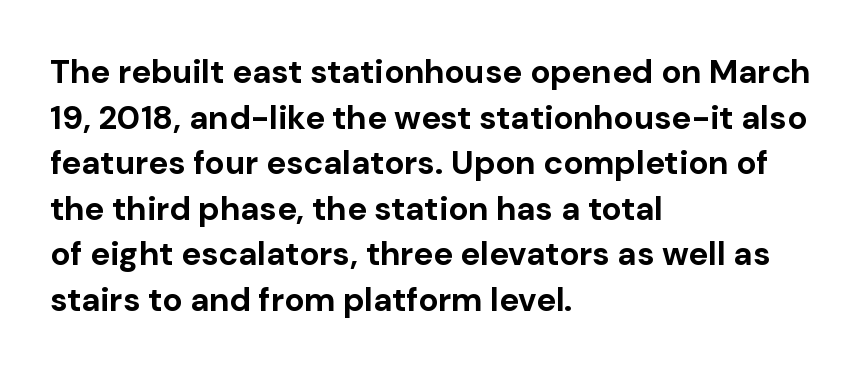
The image shows 33 px bold sans-serif type, upright; set left-aligned, normal line spacing (1.38x), normal letter spacing, not underlined; low stroke contrast and a medium x-height.
